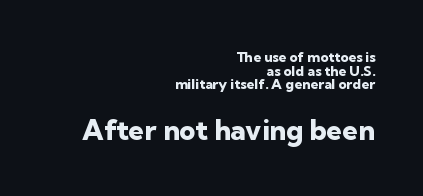
The image shows 28 px heavy sans-serif type, upright; set right-aligned, tight line spacing (0.98x), normal letter spacing, not underlined; the second (bottom) block is 2.0x larger; low stroke contrast and a medium x-height.
